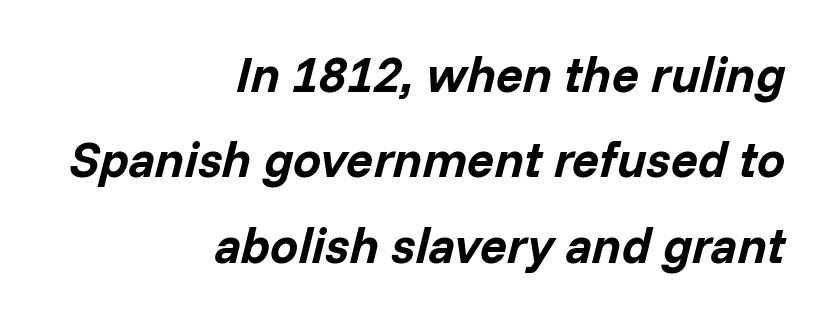
Strong, thick strokes mark this as bold type. The lines are quadded right. The type is set solid horizontally, with unmodified tracking. Character widths vary here, with narrow letters taking less room than wide ones. Italic: yes, the glyphs are oblique. This rendering features lettering with no underline.
